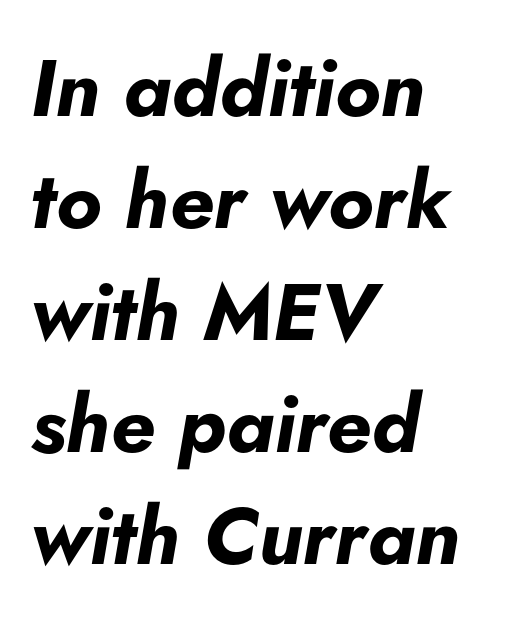
No word sits above an underline. This is oblique type, the kind used for emphasis or titles. The lines sit at an ordinary, default distance from one another. Compared with typical body copy, the letter spacing here is the same.
